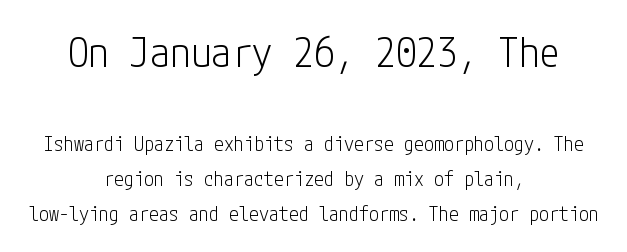
{"serif": "no", "italic": "no", "bold": "no", "weight": "light", "width": "condensed", "stroke_contrast": "low", "x_height": "medium", "underline": "no", "align": "center", "line_spacing_ratio": 1.75, "letter_spacing": "normal", "letter_spacing_em": 0.0, "larger_block": "first", "size_ratio": 2.05, "glyph_px": 41}
